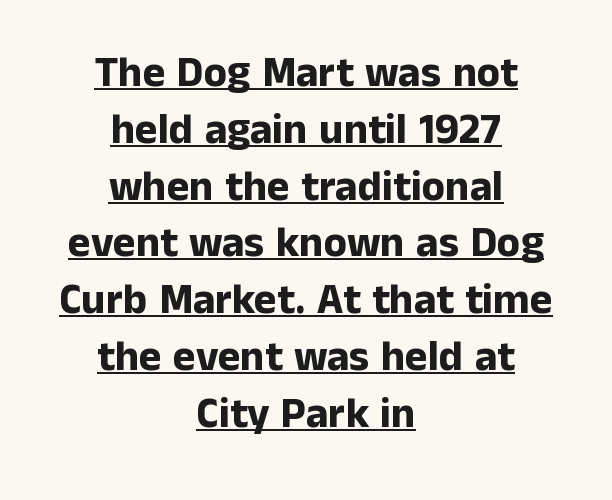
{"serif": "no", "italic": "no", "bold": "yes", "weight": "bold", "width": "normal", "stroke_contrast": "low", "x_height": "medium", "monospaced": "no", "underline": "yes", "align": "center", "line_spacing": "normal", "line_spacing_ratio": 1.32, "letter_spacing": "normal", "letter_spacing_em": 0.0, "glyph_px": 43}
